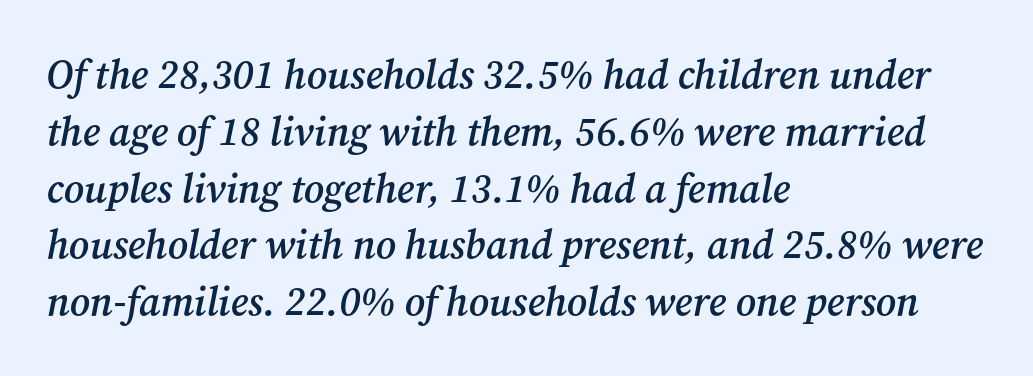
The image shows 40 px semibold serif type, italic (leaning right); set left-aligned, normal line spacing (1.42x), normal letter spacing, not underlined; medium stroke contrast and a medium x-height.
